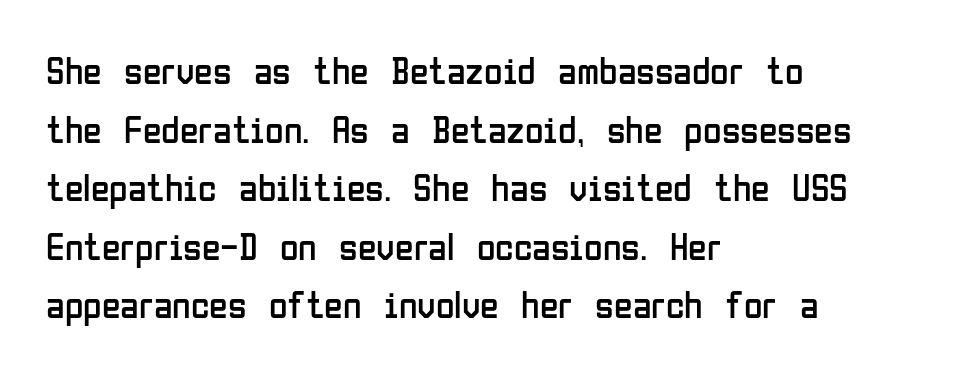
The image shows 38 px regular-weight, condensed sans-serif type, upright; set left-aligned, normal line spacing (1.54x), normal letter spacing, not underlined; low stroke contrast and a medium x-height.
